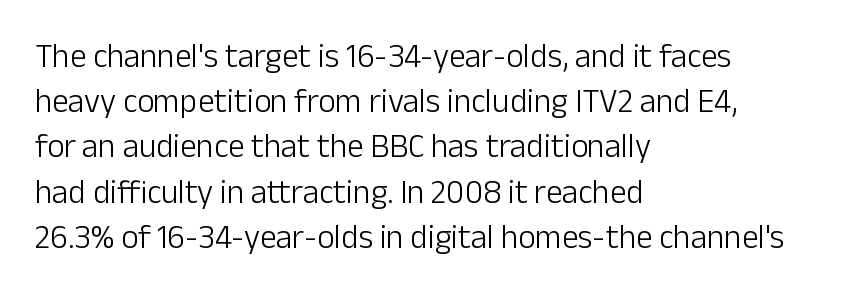
{"serif": "no", "italic": "no", "bold": "no", "weight": "light", "width": "normal", "stroke_contrast": "low", "x_height": "medium", "monospaced": "no", "underline": "no", "align": "left", "line_spacing": "normal", "line_spacing_ratio": 1.37, "letter_spacing": "normal", "letter_spacing_em": 0.0, "glyph_px": 33}
